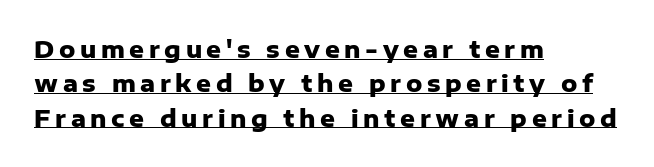
Q: Is the text bold? A: Yes.
Q: Is the text italic (slanted)? A: No, it is upright.
Q: Is the text underlined? A: Yes.
Q: How is the paragraph aligned? A: Left-aligned.
Q: Is the spacing between letters normal or unusually wide? A: Unusually wide.
Q: Is the spacing between lines tight, normal or loose? A: Normal.
